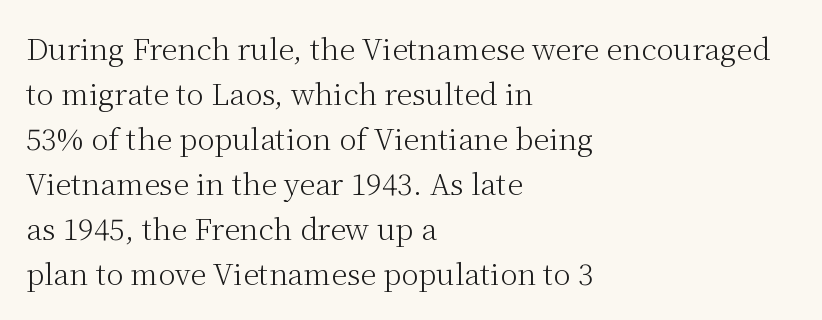
Q: Is the text bold? A: No.
Q: Is the text italic (slanted)? A: No, it is upright.
Q: Is the typeface a serif or a sans-serif typeface? A: Serif.
Q: Is the text underlined? A: No.
Q: How is the paragraph aligned? A: Left-aligned.
Q: Is the spacing between letters normal or unusually wide? A: Normal.
Q: Is the spacing between lines tight, normal or loose? A: Normal.
Q: Width (condensed, normal, or wide)? A: Normal.
Q: Stroke contrast? A: Medium.
Q: x-height? A: Medium.
Q: Monospaced? A: No.
